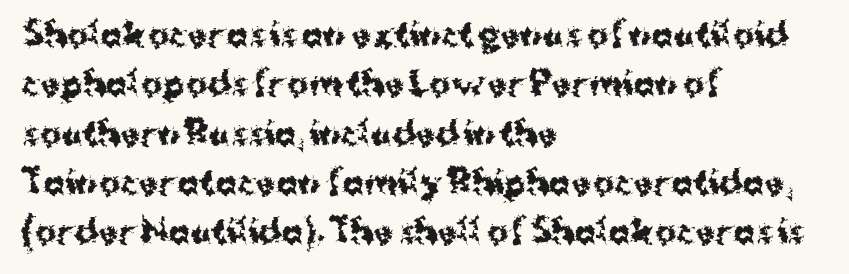
{"serif": "no", "italic": "no", "bold": "yes", "weight": "bold", "width": "normal", "stroke_contrast": "medium", "x_height": "medium", "monospaced": "no", "underline": "no", "align": "left", "line_spacing": "normal", "line_spacing_ratio": 1.54, "letter_spacing": "normal", "letter_spacing_em": 0.0, "glyph_px": 32}
